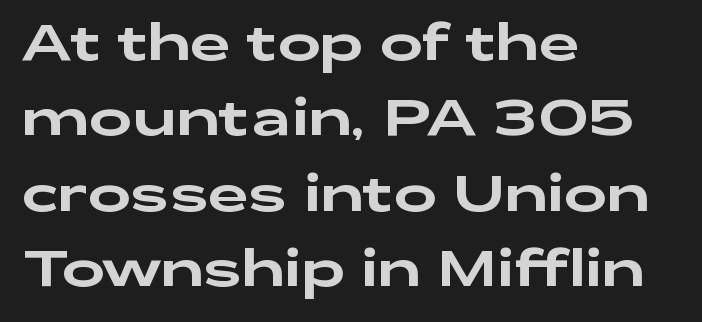
{"serif": "no", "italic": "no", "width": "wide", "stroke_contrast": "low", "x_height": "medium", "monospaced": "no", "underline": "no", "align": "left", "line_spacing": "normal", "line_spacing_ratio": 1.48, "letter_spacing": "normal", "letter_spacing_em": 0.0, "glyph_px": 51}
